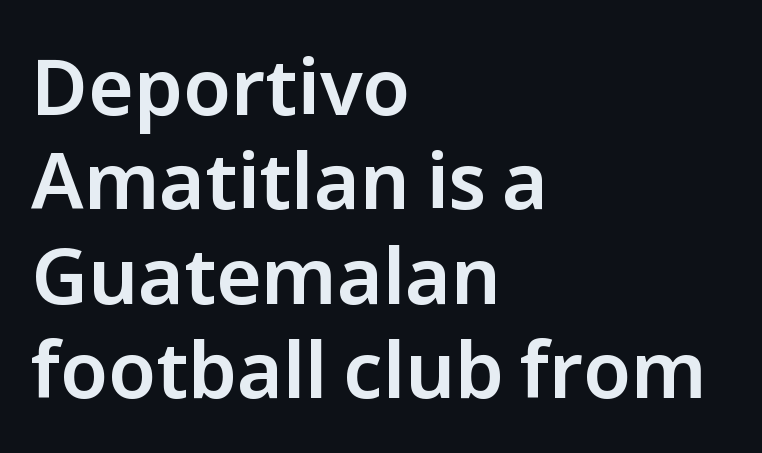
{"serif": "no", "italic": "no", "width": "normal", "stroke_contrast": "low", "x_height": "medium", "monospaced": "no", "underline": "no", "align": "left", "line_spacing_ratio": 1.21, "letter_spacing": "normal", "letter_spacing_em": 0.0, "glyph_px": 78}
